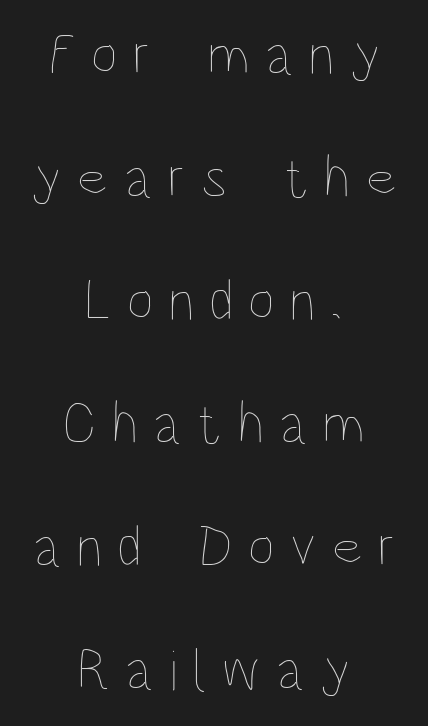
A typesetter would call this proportional, since set widths differ per character. The gap between lines stays unmarked. The tracking jumps out immediately: characters are airy and widely separated. Is the type heavy? It reads as light-to-regular instead.
